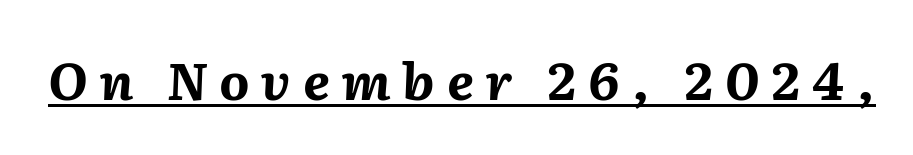
The image shows 52 px bold type, italic (leaning right); set unusually wide letter spacing (+0.23 em), underlined; medium stroke contrast and a medium x-height.
